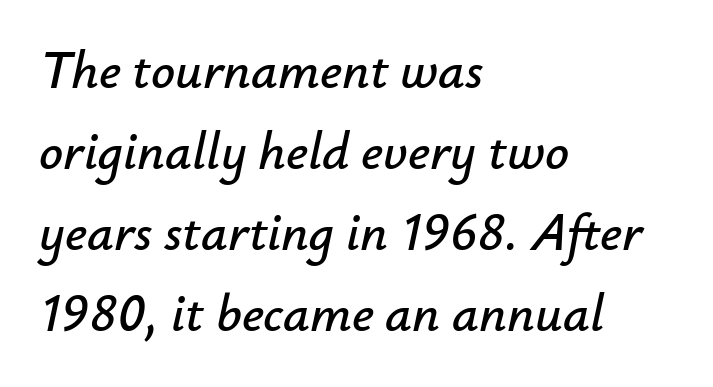
The image shows 53 px text type, italic (leaning right); set left-aligned, normal line spacing (1.53x), normal letter spacing, not underlined; low stroke contrast and a small x-height.
